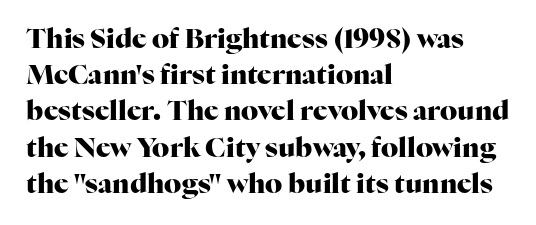
The image shows 27 px bold type, upright; set left-aligned, normal line spacing (1.34x), normal letter spacing, not underlined.
